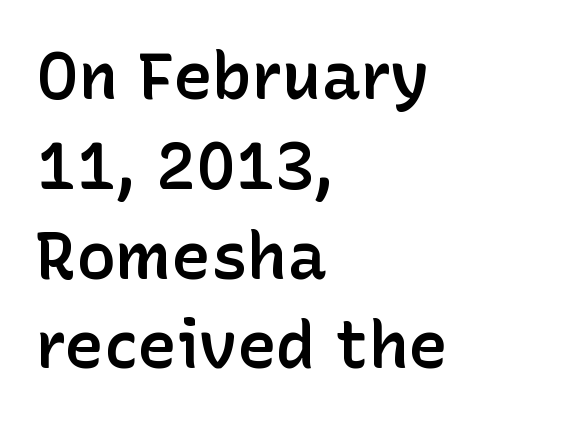
The letters advance in unequal steps, a hallmark of proportional type. The words here are not underlined. Tracking here is standard; glyphs follow each other at the usual distance. This is the in-between weight designers call semibold or demi. What's the leading like? Ordinary, nothing unusual.
